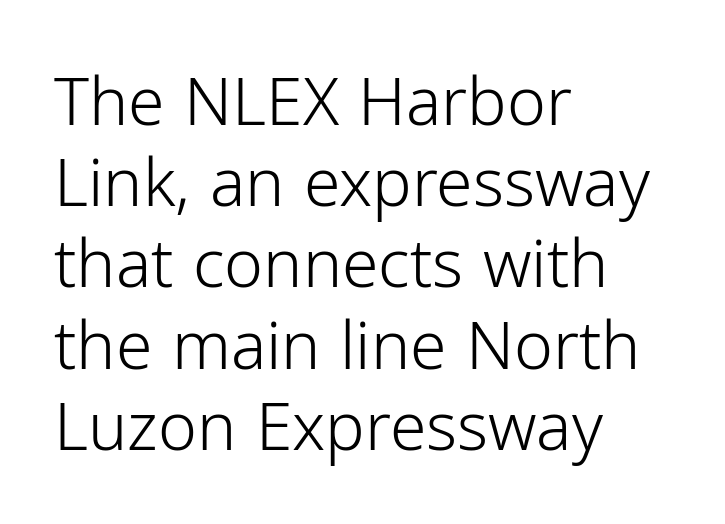
The passage shown is not bold in any degree. The letters advance in unequal steps, a hallmark of proportional type. Every row of glyphs begins at an identical x-position on the left. Observe the ordinary spacing: letters are neighbours, not strangers. The zone under the glyphs is completely vacant. The typeface chosen for these lines omits serifs.
